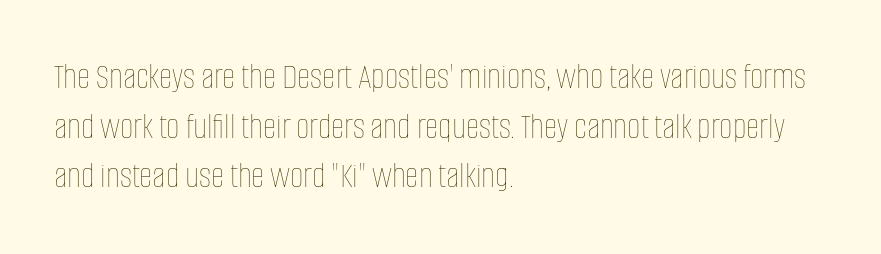
A typesetter would call this proportional, since set widths differ per character. The lettering stays uniformly vertical, giving the passage a roman look. Notice how the passage keeps a crisp vertical edge on the left only. Each stroke keeps to a modest, everyday thickness or less. The letterforms sit shoulder to shoulder at normal distance. This sample keeps an unexceptional amount of space between lines.
